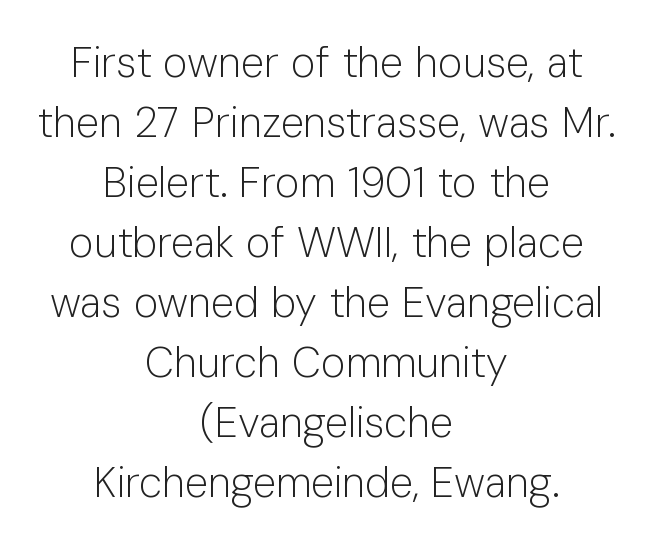
The image shows 42 px light sans-serif type, upright; set centered, normal line spacing (1.43x), normal letter spacing, not underlined; low stroke contrast and a medium x-height.
